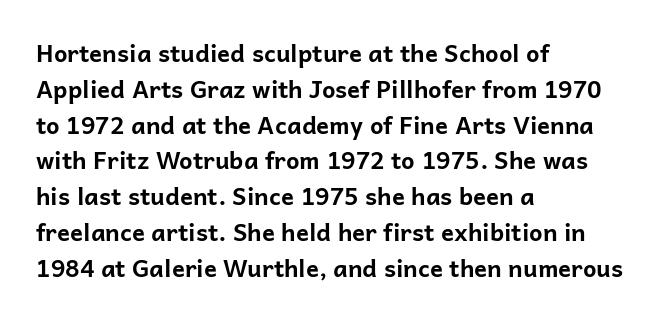
Q: Is the text bold? A: Yes.
Q: Is the text italic (slanted)? A: No, it is upright.
Q: Is the text underlined? A: No.
Q: How is the paragraph aligned? A: Left-aligned.
Q: Is the spacing between letters normal or unusually wide? A: Normal.
Q: Is the spacing between lines tight, normal or loose? A: Normal.
